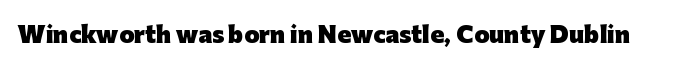
{"italic": "no", "bold": "yes", "underline": "no", "letter_spacing": "normal", "letter_spacing_em": 0.0, "glyph_px": 22}
